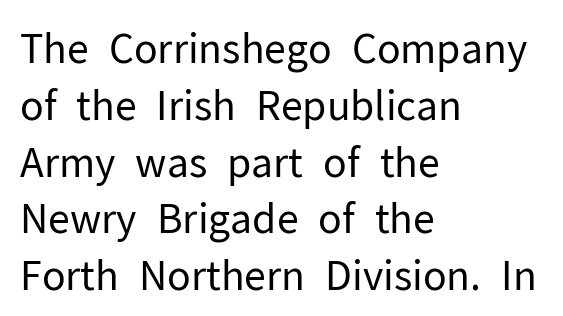
Is the type heavy? It reads as light-to-regular instead. Think of a printed novel: that variable character pitch is what you see here. This rendering employs a face without finishing strokes, i.e., a sans-serif. A roman cut, with each character standing at attention.
